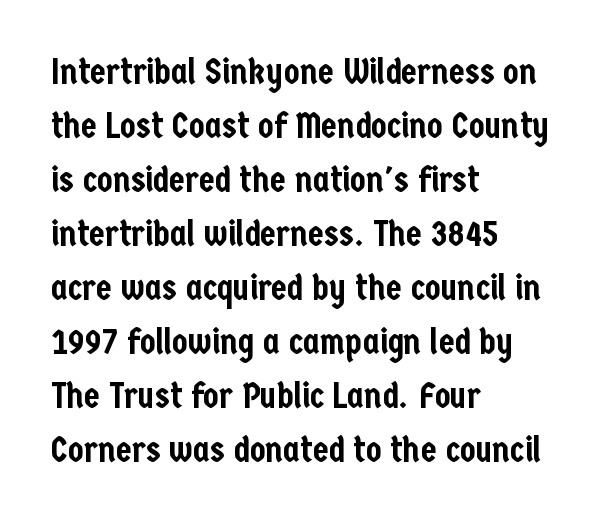
Q: Is the text italic (slanted)? A: No, it is upright.
Q: Is the typeface a serif or a sans-serif typeface? A: Sans-serif.
Q: Is the text underlined? A: No.
Q: How is the paragraph aligned? A: Left-aligned.
Q: Is the spacing between letters normal or unusually wide? A: Normal.
Q: Is the spacing between lines tight, normal or loose? A: Normal.
Q: Width (condensed, normal, or wide)? A: Condensed.
Q: Stroke contrast? A: Low.
Q: x-height? A: Medium.
Q: Monospaced? A: No.
